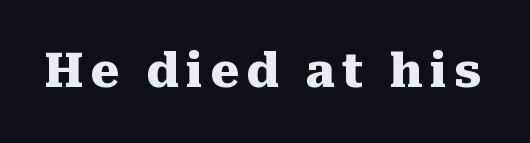
On the weight axis this lands at bold, roughly 700. Check under the words: just untouched page. The passage shown is typed in a proportional face where columns would drift. Serif or sans? Serif — the stroke terminals have little feet. Italic: no, the glyphs are upright roman.
